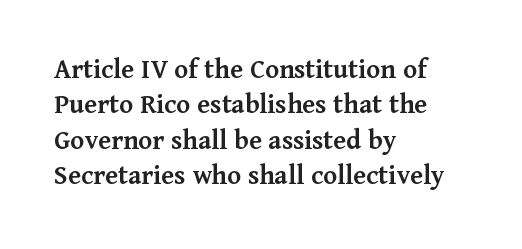
{"serif": "yes", "italic": "no", "bold": "semi", "weight": "semibold", "width": "normal", "stroke_contrast": "medium", "x_height": "medium", "monospaced": "no", "underline": "no", "align": "left", "line_spacing_ratio": 1.22, "letter_spacing": "normal", "letter_spacing_em": 0.0, "glyph_px": 29}
